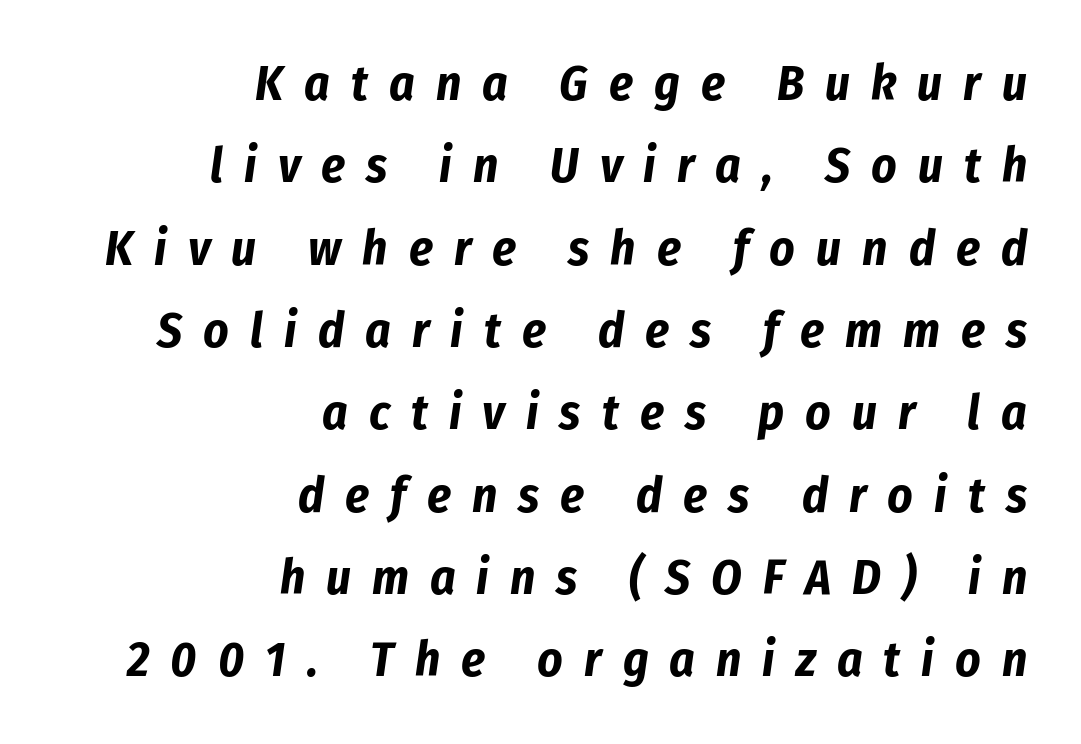
Q: Is the text bold? A: Yes.
Q: Is the text italic (slanted)? A: Yes, it leans right by about 8 degrees.
Q: Is the text underlined? A: No.
Q: How is the paragraph aligned? A: Right-aligned.
Q: Is the spacing between letters normal or unusually wide? A: Unusually wide.
Q: Is the spacing between lines tight, normal or loose? A: Normal.
Q: Width (condensed, normal, or wide)? A: Condensed.
Q: Stroke contrast? A: Low.
Q: x-height? A: Medium.
Q: Monospaced? A: No.
